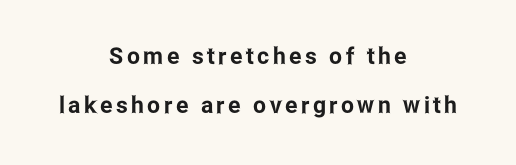
Q: Is the text italic (slanted)? A: No, it is upright.
Q: Is the text underlined? A: No.
Q: How is the paragraph aligned? A: Centered.
Q: Is the spacing between lines tight, normal or loose? A: Loose.
